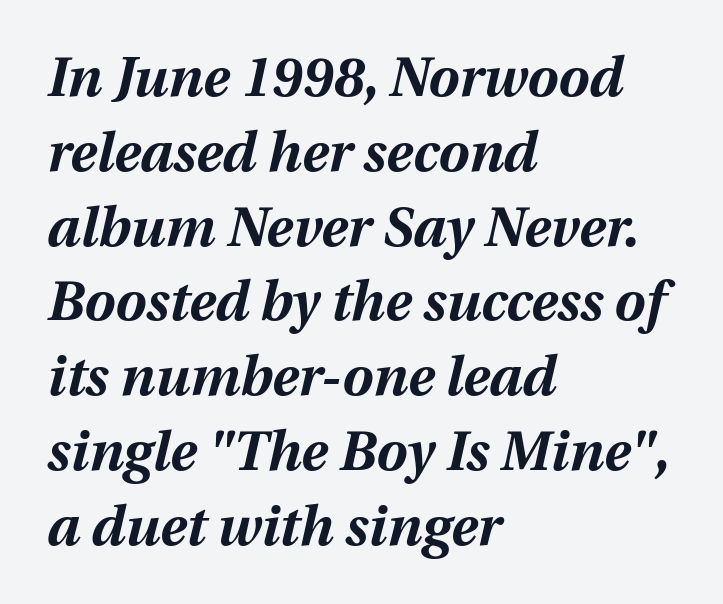
Q: Is the text bold? A: Yes.
Q: Is the text italic (slanted)? A: Yes, it leans right by about 12 degrees.
Q: Is the text underlined? A: No.
Q: How is the paragraph aligned? A: Left-aligned.
Q: Is the spacing between letters normal or unusually wide? A: Normal.
Q: Is the spacing between lines tight, normal or loose? A: Normal.
Q: Width (condensed, normal, or wide)? A: Normal.
Q: Stroke contrast? A: Medium.
Q: x-height? A: Medium.
Q: Monospaced? A: No.
